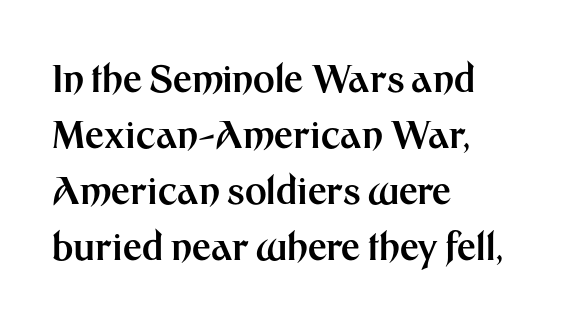
The image shows 37 px bold sans-serif type, upright; set left-aligned, normal line spacing (1.51x), normal letter spacing, not underlined; medium stroke contrast and a medium x-height.
